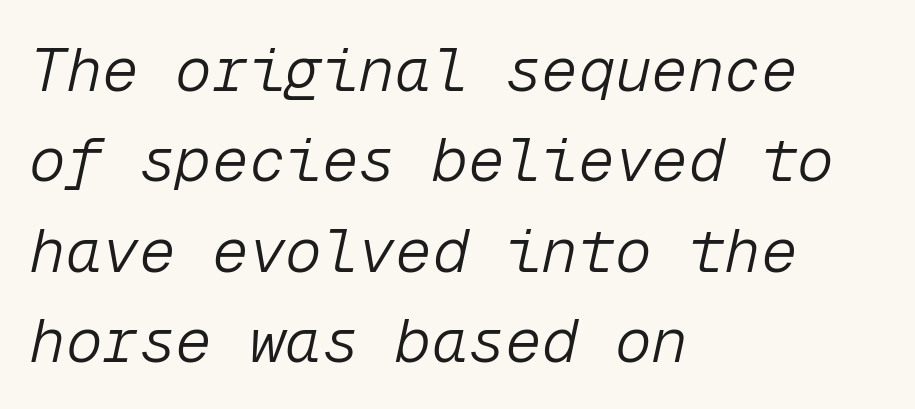
Does the lettering tilt? It does — this is italic. A clean baseline with only descenders dipping below it. Words appear dense and cohesive because spacing is normal. Casual observation: everything's shoved over to the left.
